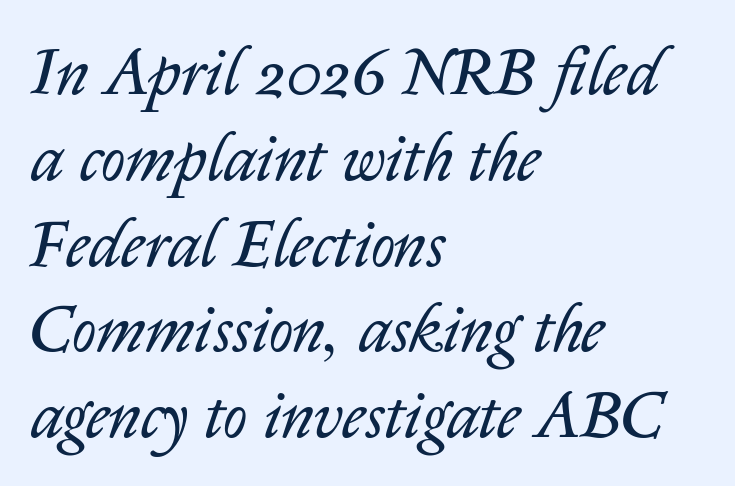
The image shows 66 px regular-weight type, italic (leaning right); set left-aligned, normal line spacing (1.3x), normal letter spacing, not underlined; low stroke contrast and a medium x-height.
